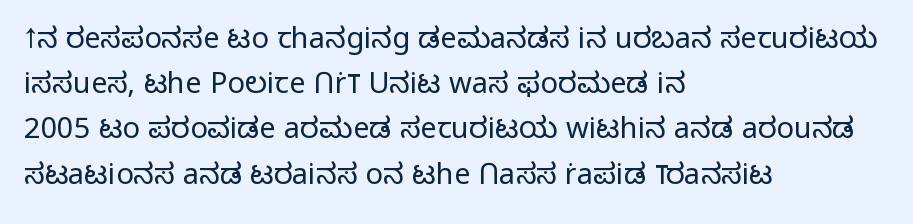
The image shows 29 px light sans-serif type, upright; set left-aligned, normal line spacing (1.56x), normal letter spacing, not underlined; low stroke contrast and a medium x-height.
